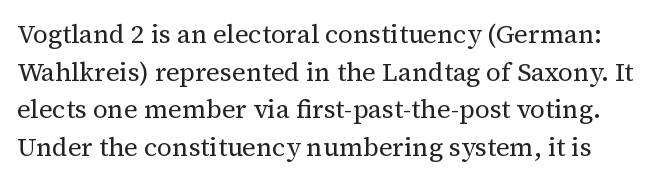
The image shows 26 px text type, upright; set normal line spacing (1.45x), normal letter spacing, not underlined.
